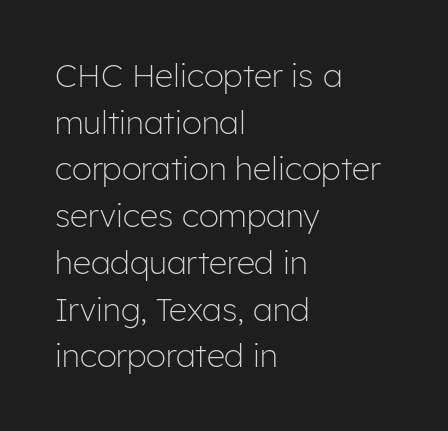
The image shows 32 px light sans-serif type, upright; set left-aligned, normal line spacing (1.46x), normal letter spacing, not underlined; low stroke contrast and a medium x-height.
